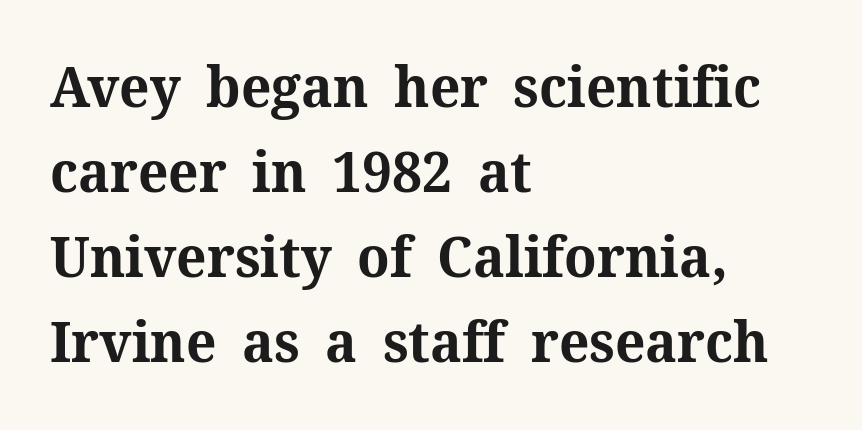
Each letter keeps its own natural width here, so spacing adapts to shape. To sum up the face: it has serifs. Notice how descenders clear the ascenders below comfortably — that's standard leading. Glyph-to-glyph distance matches everyday printed text. Descenders are the only things crossing below the line.
